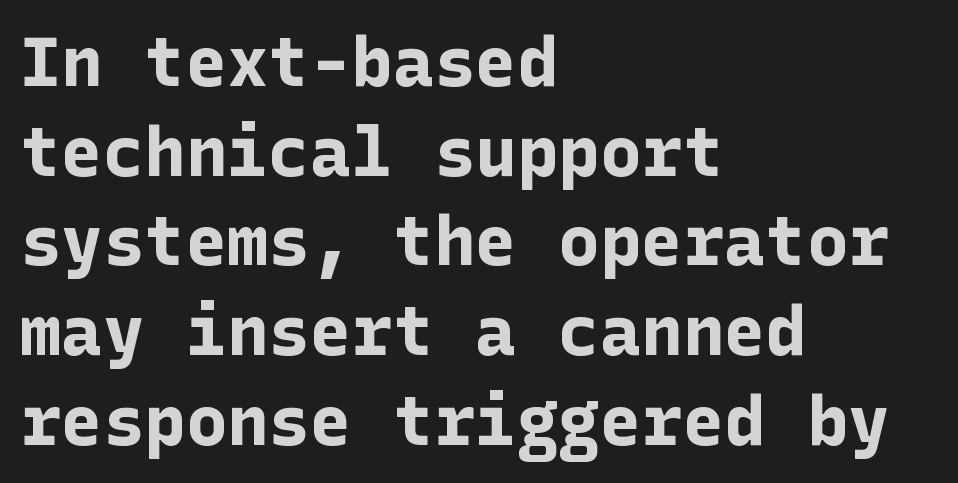
Q: Is the text bold? A: Yes.
Q: Is the text italic (slanted)? A: No, it is upright.
Q: Is the typeface a serif or a sans-serif typeface? A: Sans-serif.
Q: Is the text underlined? A: No.
Q: How is the paragraph aligned? A: Left-aligned.
Q: Is the spacing between letters normal or unusually wide? A: Normal.
Q: Is the spacing between lines tight, normal or loose? A: Normal.
Q: Width (condensed, normal, or wide)? A: Normal.
Q: Stroke contrast? A: Low.
Q: x-height? A: Medium.
